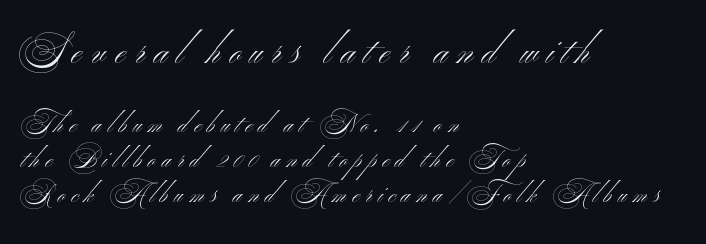
Q: Is the text bold? A: No.
Q: Is the text italic (slanted)? A: Yes.
Q: Is the typeface a serif or a sans-serif typeface? A: Sans-serif.
Q: Is the text underlined? A: No.
Q: How is the paragraph aligned? A: Left-aligned.
Q: Is the spacing between letters normal or unusually wide? A: Unusually wide.
Q: Is the spacing between lines tight, normal or loose? A: Normal.
Q: Which block of text is set in a larger size, the first (top) or the second (bottom)? A: The first (top) one.
Q: Width (condensed, normal, or wide)? A: Wide.
Q: Stroke contrast? A: Medium.
Q: x-height? A: Small.
Q: Monospaced? A: No.
